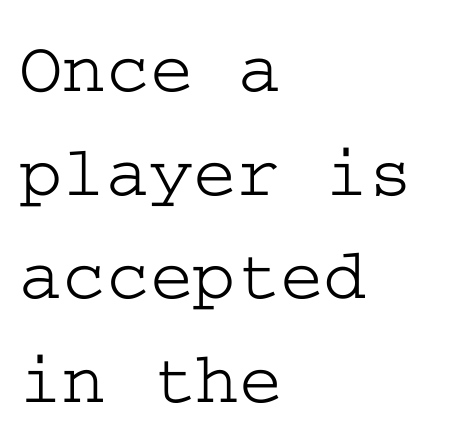
Q: Is the text italic (slanted)? A: No, it is upright.
Q: Is the typeface a serif or a sans-serif typeface? A: Serif.
Q: Is the text underlined? A: No.
Q: How is the paragraph aligned? A: Left-aligned.
Q: Is the spacing between letters normal or unusually wide? A: Normal.
Q: Is the spacing between lines tight, normal or loose? A: Normal.
Q: Width (condensed, normal, or wide)? A: Wide.
Q: Stroke contrast? A: Low.
Q: x-height? A: Medium.
